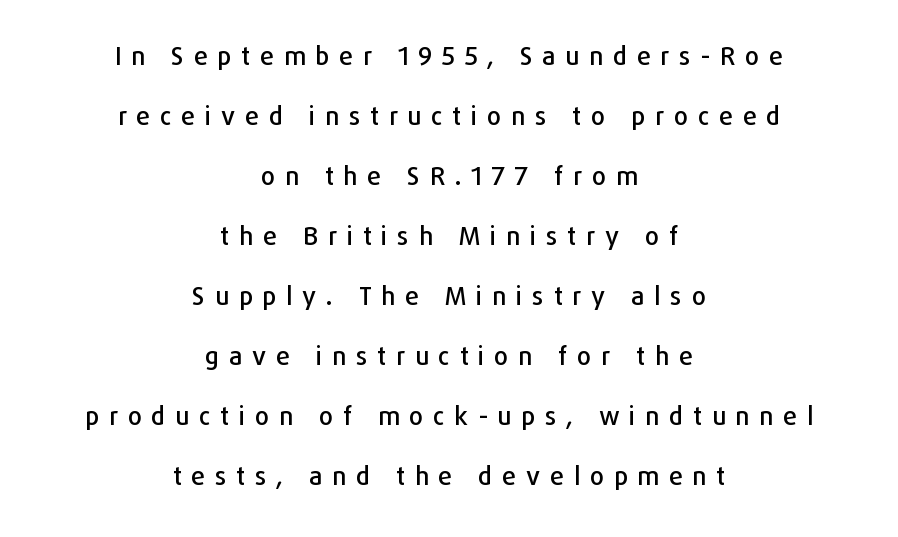
The image shows 25 px text type, upright; set centered, loose line spacing (2.4x), unusually wide letter spacing (+0.39 em), not underlined.
